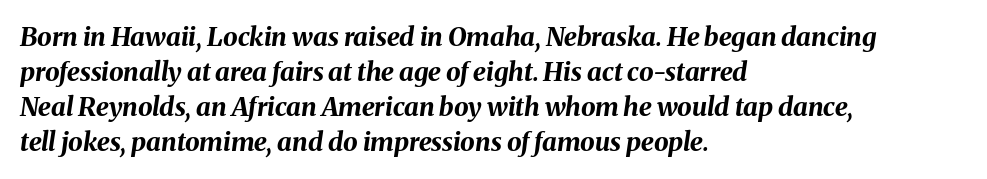
Weight check: bold — yes, fully. Plain, unruled lines of type. A typesetter would call this zero additional tracking. A typesetter would call this leading conventional body-copy spacing.
